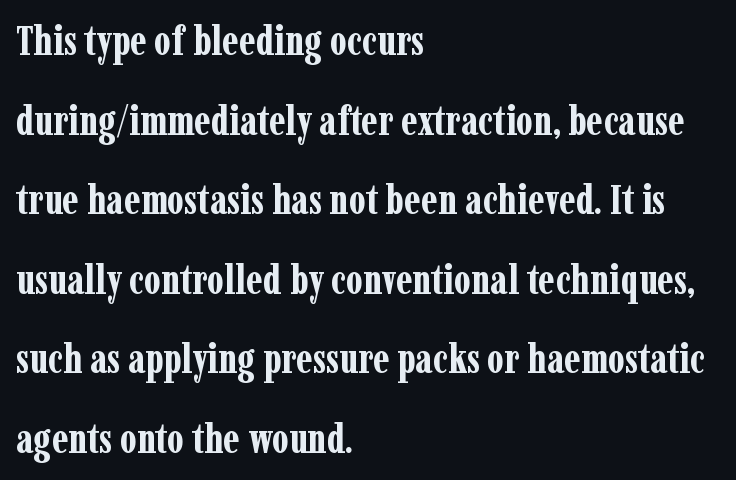
{"serif": "yes", "italic": "no", "bold": "yes", "weight": "bold", "width": "condensed", "stroke_contrast": "low", "x_height": "medium", "monospaced": "no", "underline": "no", "align": "left", "line_spacing": "loose", "line_spacing_ratio": 1.94, "letter_spacing": "normal", "letter_spacing_em": 0.0, "glyph_px": 41}
